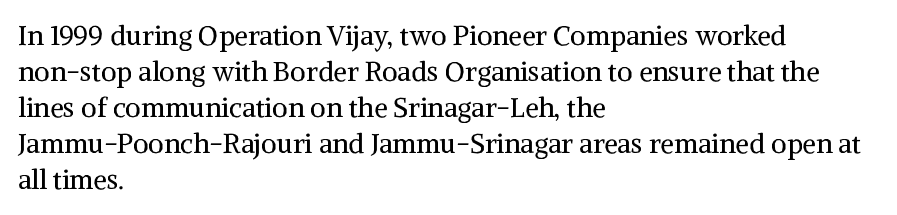
{"italic": "no", "bold": "no", "underline": "no", "align": "left", "line_spacing": "normal", "line_spacing_ratio": 1.33, "letter_spacing": "normal", "letter_spacing_em": 0.0, "glyph_px": 27}
